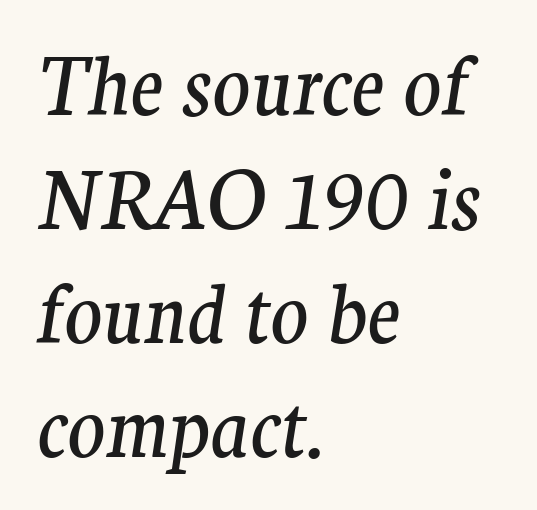
{"serif": "yes", "italic": "yes", "lean": "right", "slant_degrees": 9, "bold": "no", "weight": "regular", "width": "normal", "stroke_contrast": "medium", "x_height": "medium", "monospaced": "no", "underline": "no", "align": "left", "line_spacing": "normal", "line_spacing_ratio": 1.46, "letter_spacing": "normal", "letter_spacing_em": 0.0, "glyph_px": 78}
